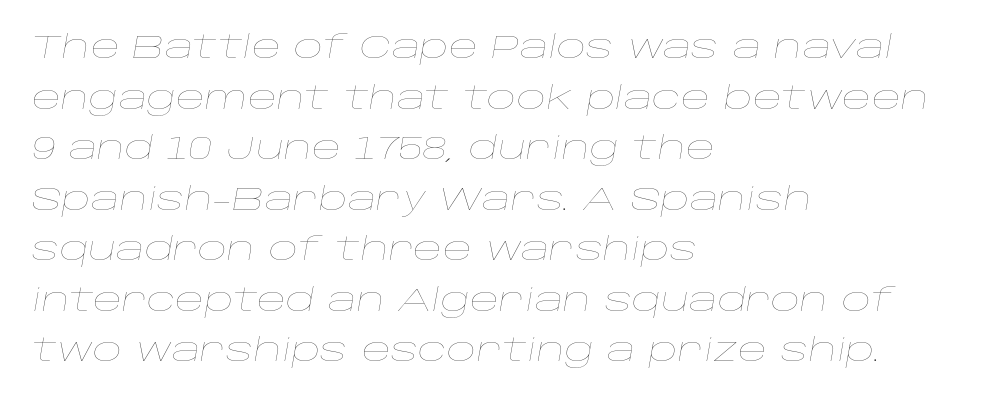
Q: Is the text bold? A: No.
Q: Is the text italic (slanted)? A: Yes, it leans right by about 10 degrees.
Q: Is the text underlined? A: No.
Q: How is the paragraph aligned? A: Left-aligned.
Q: Is the spacing between letters normal or unusually wide? A: Normal.
Q: Is the spacing between lines tight, normal or loose? A: Normal.
Q: Width (condensed, normal, or wide)? A: Wide.
Q: Stroke contrast? A: Low.
Q: x-height? A: Large.
Q: Monospaced? A: No.
